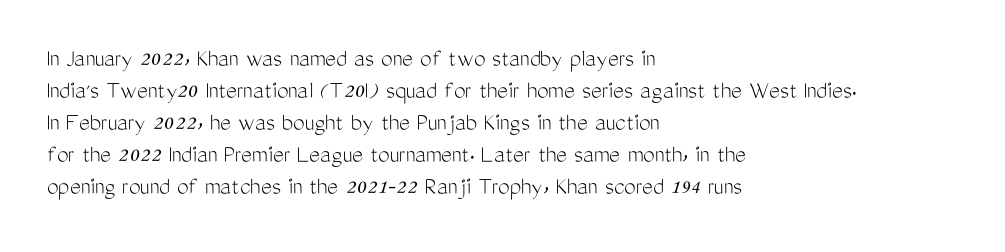
{"italic": "no", "bold": "no", "underline": "no", "align": "left", "line_spacing_ratio": 1.23, "letter_spacing": "normal", "letter_spacing_em": 0.0, "glyph_px": 26}
